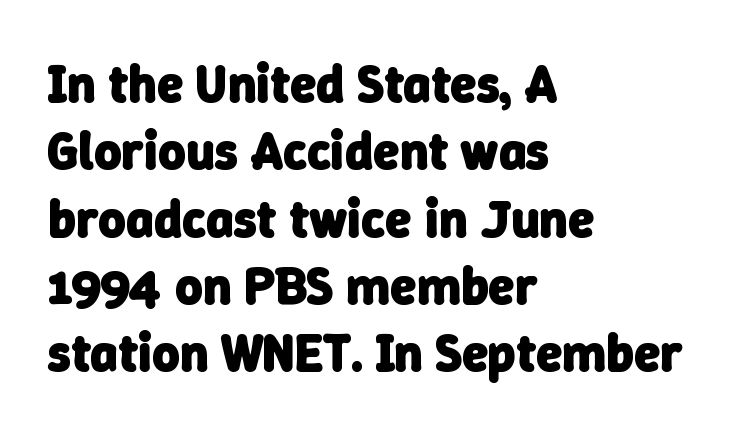
The image shows 53 px heavy sans-serif type; set left-aligned, normal line spacing (1.27x), normal letter spacing, not underlined; low stroke contrast and a medium x-height.
